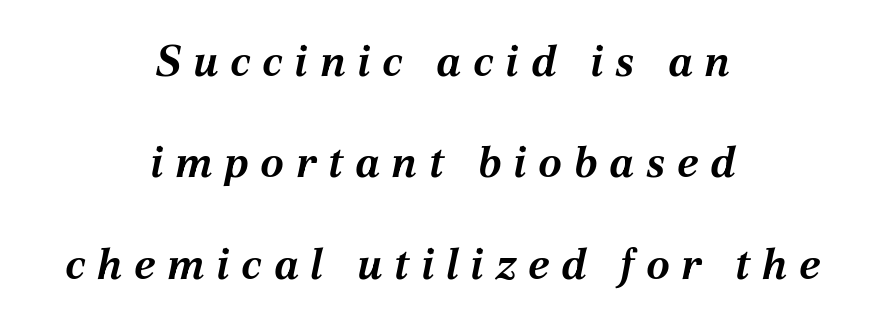
I'd describe the lettering as bold — thick and assertive. Note the varied advance widths — an 'i' is clearly narrower than an 'm'. Caption: expanded tracking, letters set apart. Notice the wide empty band between every row — that's loose leading.
